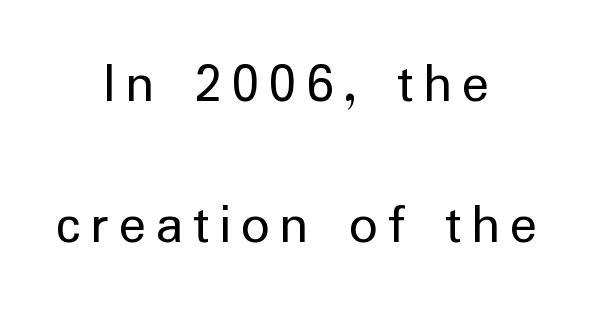
{"serif": "no", "italic": "no", "bold": "no", "weight": "regular", "width": "normal", "stroke_contrast": "low", "x_height": "medium", "monospaced": "no", "underline": "no", "align": "center", "line_spacing": "loose", "line_spacing_ratio": 2.48, "glyph_px": 57}
